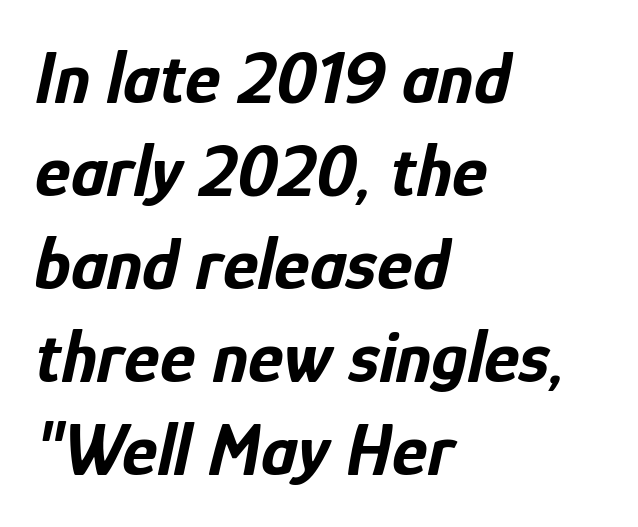
The typography opts for an oblique posture over an upright one. Each letter keeps its own natural width here, so spacing adapts to shape. Is the letter spacing exaggerated? No — it looks like the ordinary default. Honestly, there is no underline to notice here at all.
